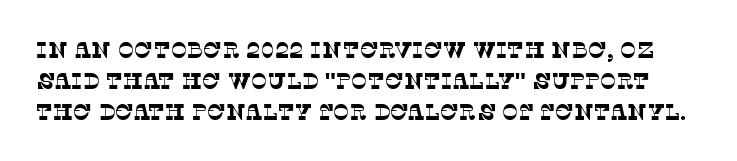
If you measured baseline to baseline, you'd find a middling distance. The cut favours lightness, reaching ordinary text weight at its darkest. The space directly below the letters is spotless. Here the glyphs are tracked normally, forming tight word shapes.
